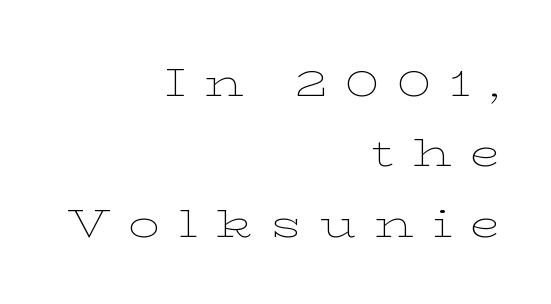
Q: Is the text bold? A: No.
Q: Is the text italic (slanted)? A: No, it is upright.
Q: Is the typeface a serif or a sans-serif typeface? A: Serif.
Q: Is the text underlined? A: No.
Q: How is the paragraph aligned? A: Right-aligned.
Q: Is the spacing between letters normal or unusually wide? A: Unusually wide.
Q: Width (condensed, normal, or wide)? A: Wide.
Q: Stroke contrast? A: Low.
Q: x-height? A: Medium.
Q: Monospaced? A: No.
